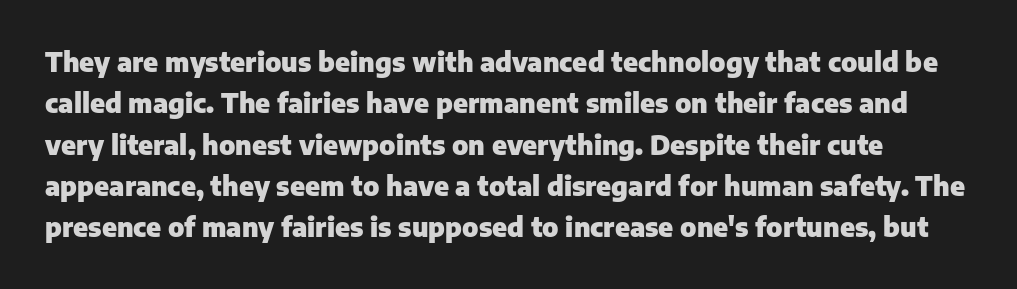
You can tell it's not italic because the verticals are truly vertical. These lines keep a tight, regular rhythm from letter to letter. Each row of text sits above clean, open space. Vertical spacing — default. Heavy-handed strokes throughout: this text is bold.
